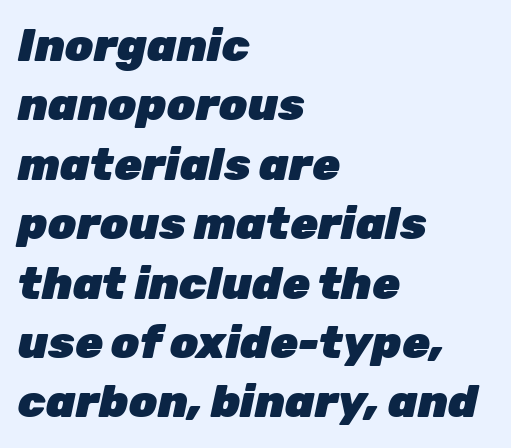
The image shows 45 px heavy type, italic (leaning right); set left-aligned, normal line spacing (1.32x), normal letter spacing, not underlined; low stroke contrast and a medium x-height.
